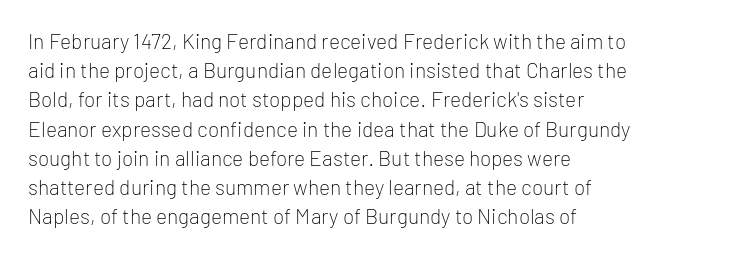
Q: Is the text bold? A: No.
Q: Is the text italic (slanted)? A: No, it is upright.
Q: Is the text underlined? A: No.
Q: How is the paragraph aligned? A: Left-aligned.
Q: Is the spacing between letters normal or unusually wide? A: Normal.
Q: Is the spacing between lines tight, normal or loose? A: Normal.
